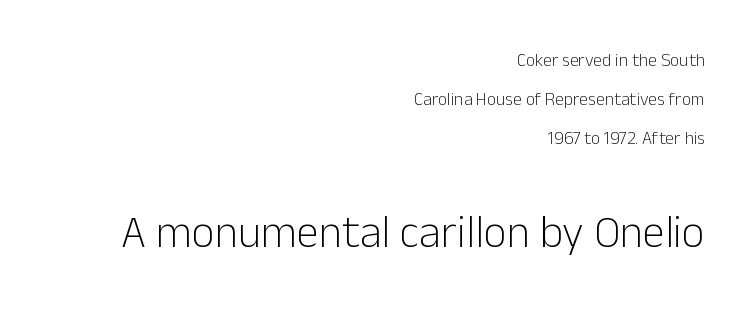
{"serif": "no", "italic": "no", "bold": "no", "weight": "light", "width": "normal", "stroke_contrast": "low", "x_height": "medium", "monospaced": "no", "underline": "no", "align": "right", "line_spacing": "loose", "line_spacing_ratio": 2.18, "letter_spacing": "normal", "letter_spacing_em": 0.0, "larger_block": "second", "size_ratio": 2.5, "glyph_px": 45}
